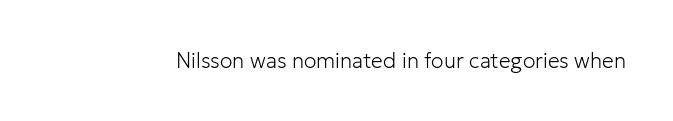
The passage shown is not underscored anywhere. The font's upright variant was chosen for this text. Stems here are at most as thick as an everyday book face. Observe the ordinary spacing: letters are neighbours, not strangers.
